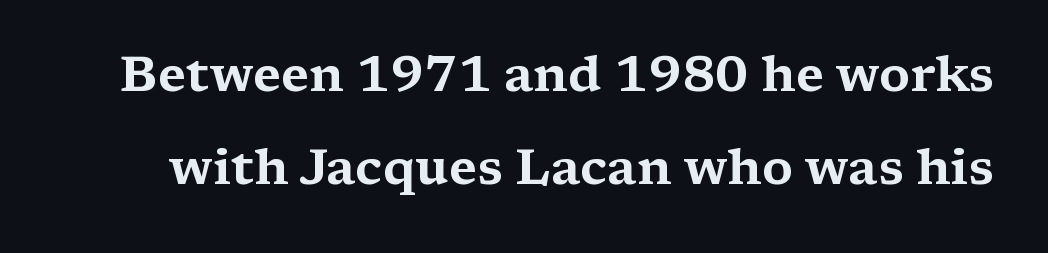
{"serif": "yes", "italic": "no", "width": "wide", "stroke_contrast": "medium", "x_height": "medium", "monospaced": "no", "underline": "no", "line_spacing_ratio": 1.87, "letter_spacing": "normal", "letter_spacing_em": 0.0, "glyph_px": 50}
